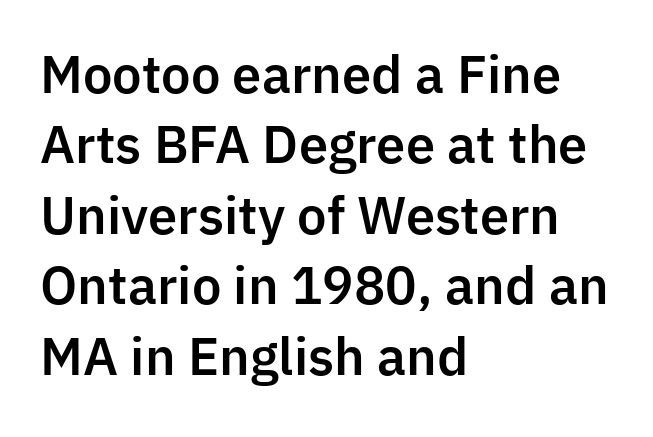
{"serif": "no", "italic": "no", "width": "normal", "stroke_contrast": "low", "x_height": "medium", "monospaced": "no", "underline": "no", "align": "left", "line_spacing": "normal", "line_spacing_ratio": 1.41, "letter_spacing": "normal", "letter_spacing_em": 0.0, "glyph_px": 50}
